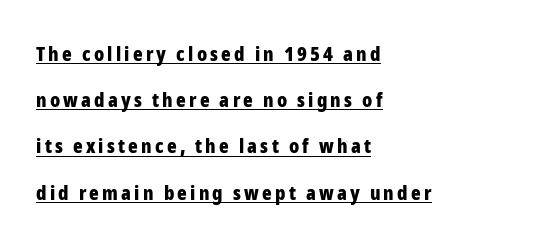
Q: Is the text bold? A: Yes.
Q: Is the text italic (slanted)? A: No, it is upright.
Q: Is the text underlined? A: Yes.
Q: How is the paragraph aligned? A: Left-aligned.
Q: Is the spacing between lines tight, normal or loose? A: Loose.
